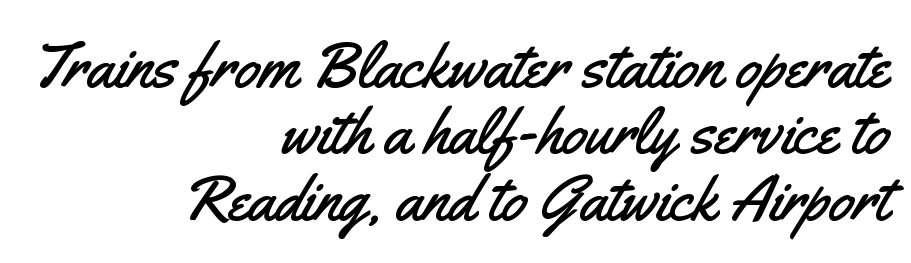
The image shows 65 px condensed sans-serif type; set right-aligned, tight line spacing (1.02x), normal letter spacing, not underlined; medium stroke contrast and a small x-height.
